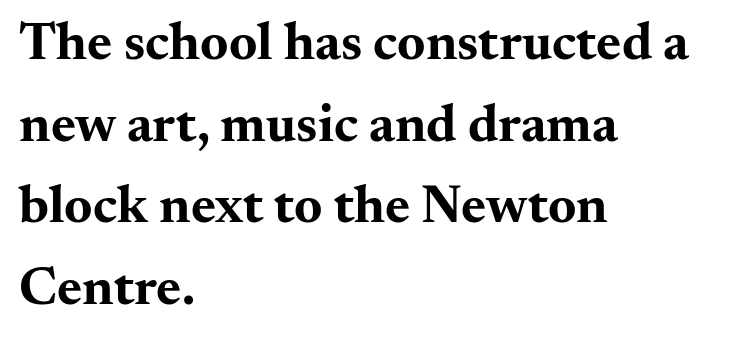
The image shows 54 px bold, wide serif type, upright; set left-aligned, normal line spacing (1.51x), normal letter spacing, not underlined; medium stroke contrast and a small x-height.
